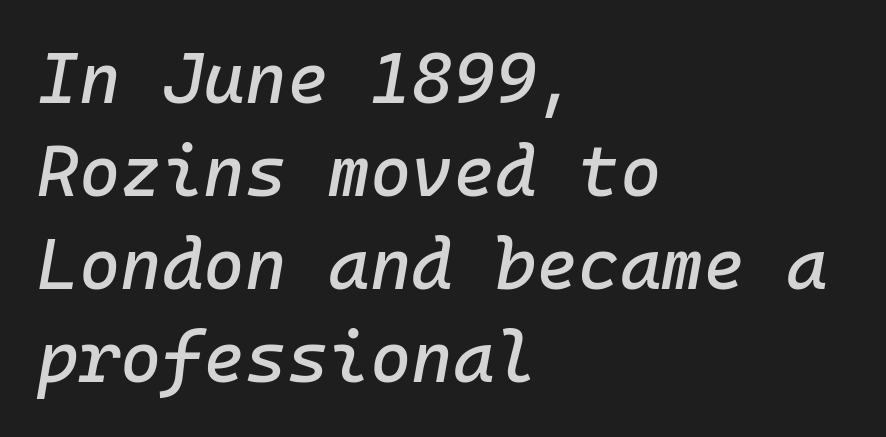
Inter-character spacing is left at the font's built-in metrics. Monospaced: the letters line up in strict vertical columns. This rendering uses left alignment, leaving the right contour irregular. Tall strokes in this sample are angled rather than plumb.
